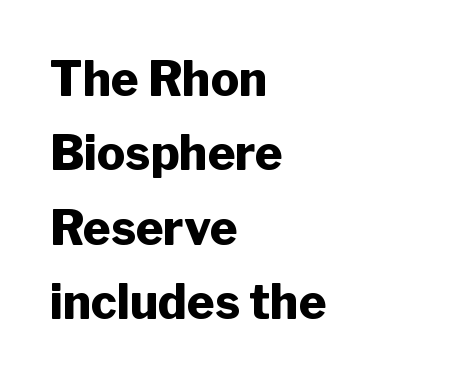
The image shows 47 px heavy sans-serif type, upright; set left-aligned, normal line spacing (1.58x), normal letter spacing, not underlined; low stroke contrast and a medium x-height.
